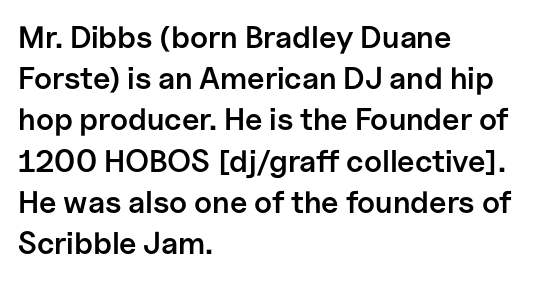
The image shows 31 px semibold sans-serif type, upright; set left-aligned, normal line spacing (1.33x), normal letter spacing, not underlined; low stroke contrast and a medium x-height.
